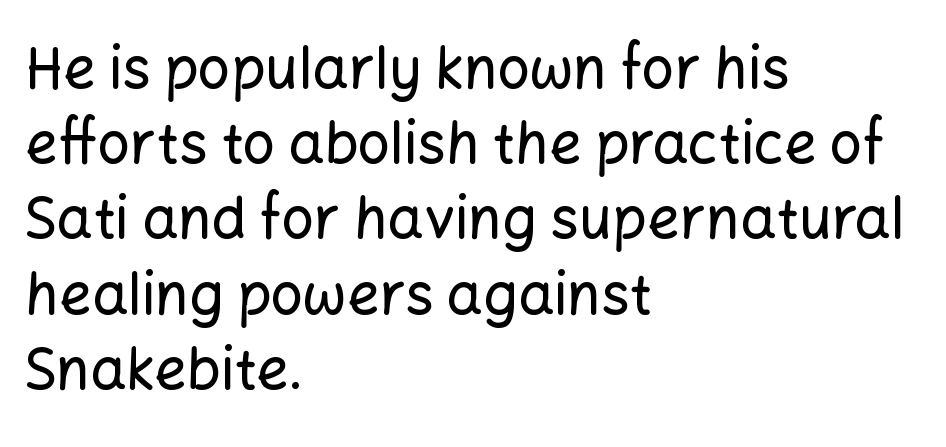
The image shows 57 px sans-serif type, upright; set left-aligned, normal line spacing (1.32x), normal letter spacing, not underlined; low stroke contrast and a medium x-height.
